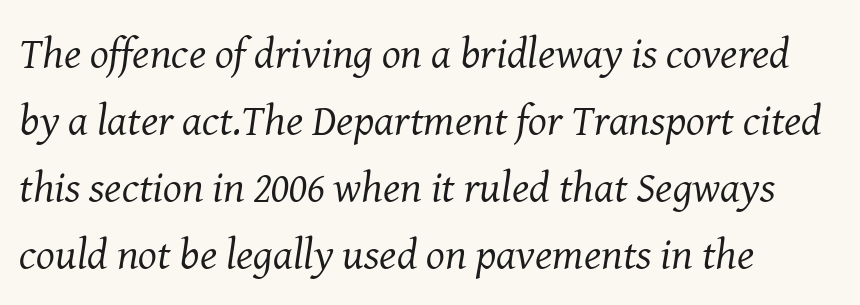
Spacing verdict: proportional, widths tailored to each character. A typesetter would mark this as italic. The rendering shows small feet on the letterforms — a serif design. Leading: standard. Descenders are the only things crossing below the line.
